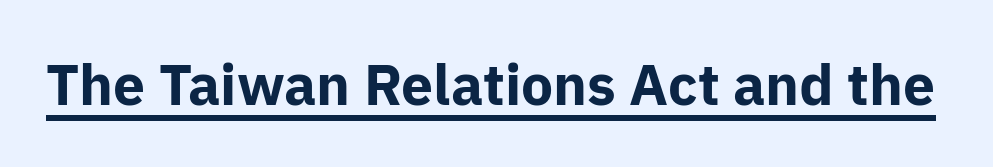
Are there feet on the stems? There aren't — it's a sans. Decoration check: the copy is underlined. Letter spacing: default. Note the varied advance widths — an 'i' is clearly narrower than an 'm'. As a designer I'd log this as weight 700, bold.
